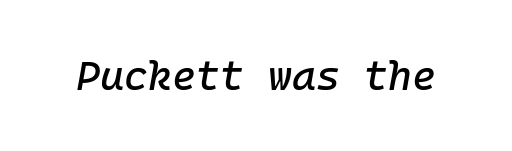
This sample uses an oblique cut, with every glyph tilted off the vertical. A bare baseline throughout the passage. Nobody touched the tracking dial on this one. Every character here occupies the same horizontal width, giving the sample a typewriter-like rhythm.
